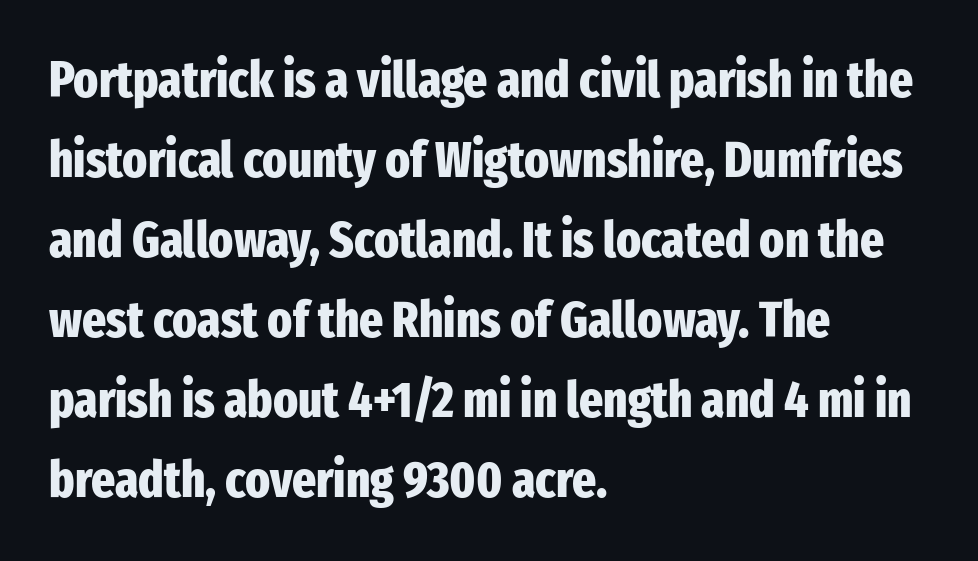
The image shows 51 px heavy, condensed sans-serif type, upright; set left-aligned, normal line spacing (1.57x), normal letter spacing, not underlined; low stroke contrast and a medium x-height.
